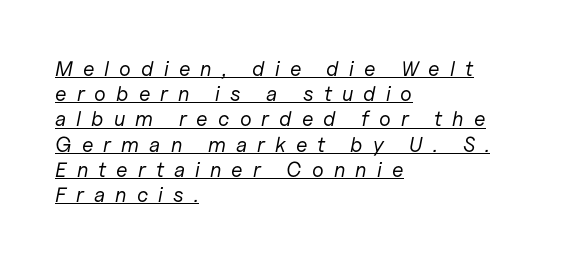
Caption: face not bold, strokes unweighted. You could only call the tracking loose — the letters float apart. Underline: present. A classic flush-left, rag-right setting is used for this passage. Compared with ordinary roman type, these characters are visibly tilted.
